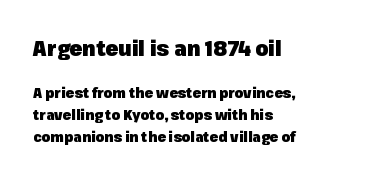
Words appear dense and cohesive because spacing is normal. The font's upright variant was chosen for this text. Caption: bold face, heavy strokes. Underline: absent. The block sitting higher on the canvas is the one with enlarged characters. The leading is moderate, giving the passage an even texture.
